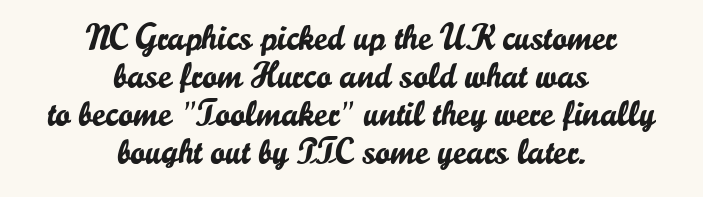
{"serif": "no", "width": "normal", "stroke_contrast": "low", "x_height": "small", "monospaced": "no", "underline": "no", "align": "center", "line_spacing": "tight", "line_spacing_ratio": 1.06, "letter_spacing": "normal", "letter_spacing_em": 0.0, "glyph_px": 36}
